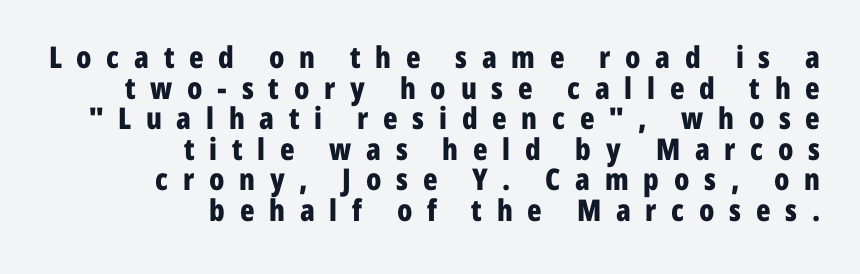
Q: Is the text bold? A: Yes.
Q: Is the text italic (slanted)? A: No, it is upright.
Q: Is the typeface a serif or a sans-serif typeface? A: Sans-serif.
Q: Is the text underlined? A: No.
Q: How is the paragraph aligned? A: Right-aligned.
Q: Is the spacing between letters normal or unusually wide? A: Unusually wide.
Q: Is the spacing between lines tight, normal or loose? A: Tight.
Q: Width (condensed, normal, or wide)? A: Condensed.
Q: Stroke contrast? A: Low.
Q: x-height? A: Medium.
Q: Monospaced? A: No.
